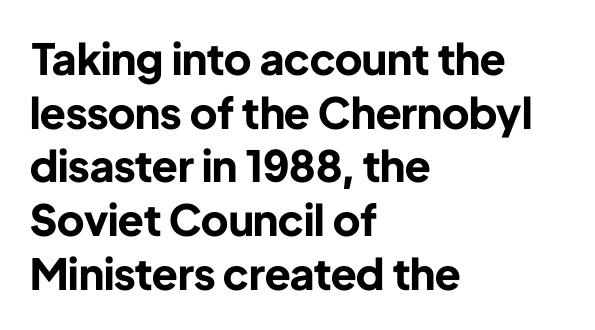
Q: Is the text bold? A: Yes.
Q: Is the text italic (slanted)? A: No, it is upright.
Q: Is the typeface a serif or a sans-serif typeface? A: Sans-serif.
Q: Is the text underlined? A: No.
Q: How is the paragraph aligned? A: Left-aligned.
Q: Is the spacing between letters normal or unusually wide? A: Normal.
Q: Is the spacing between lines tight, normal or loose? A: Normal.
Q: Width (condensed, normal, or wide)? A: Normal.
Q: Stroke contrast? A: Low.
Q: x-height? A: Medium.
Q: Monospaced? A: No.
